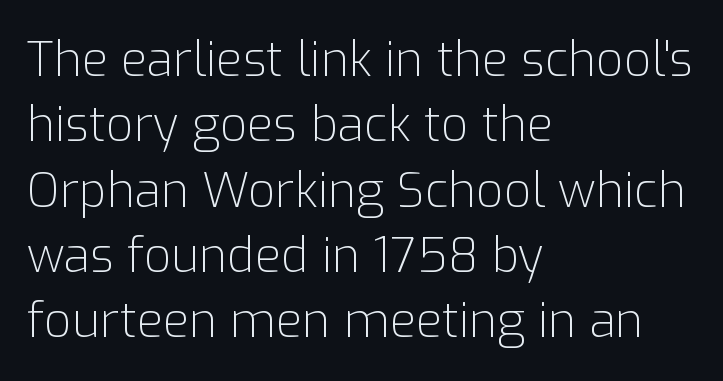
Q: Is the text bold? A: No.
Q: Is the text italic (slanted)? A: No, it is upright.
Q: Is the typeface a serif or a sans-serif typeface? A: Sans-serif.
Q: Is the text underlined? A: No.
Q: How is the paragraph aligned? A: Left-aligned.
Q: Is the spacing between letters normal or unusually wide? A: Normal.
Q: Is the spacing between lines tight, normal or loose? A: Normal.
Q: Width (condensed, normal, or wide)? A: Normal.
Q: Stroke contrast? A: Low.
Q: x-height? A: Medium.
Q: Monospaced? A: No.
